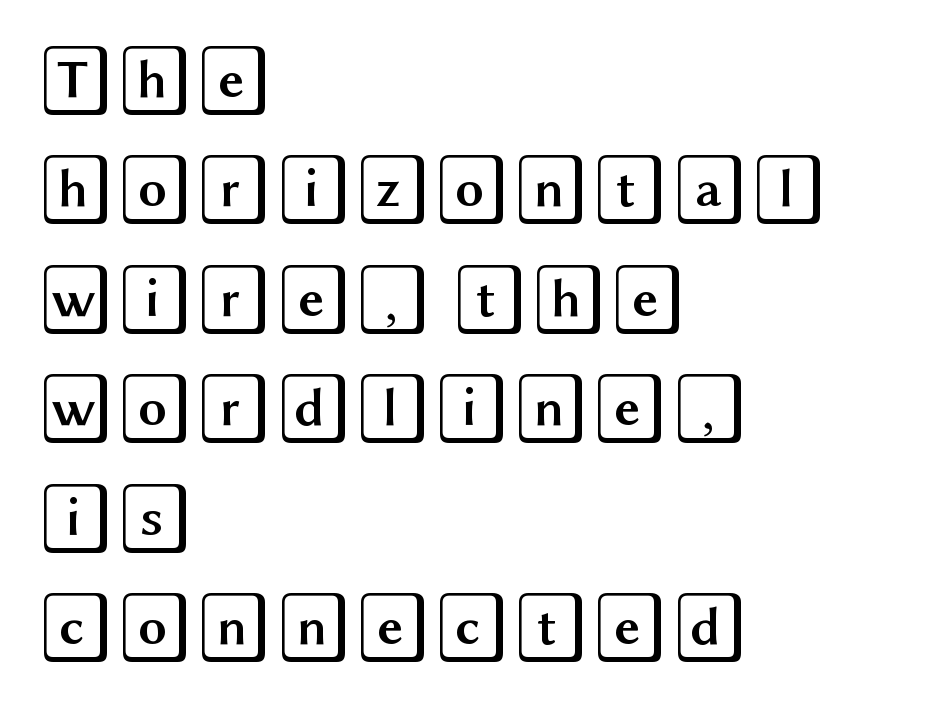
In terms of leading, this rendering sits right in the middle. Students, note that the glyphs here touch the page at normal intervals. A clean baseline with only descenders dipping below it. The specimen reads as upright at a glance. Horizontally, the lines are justified to the leading edge only.
